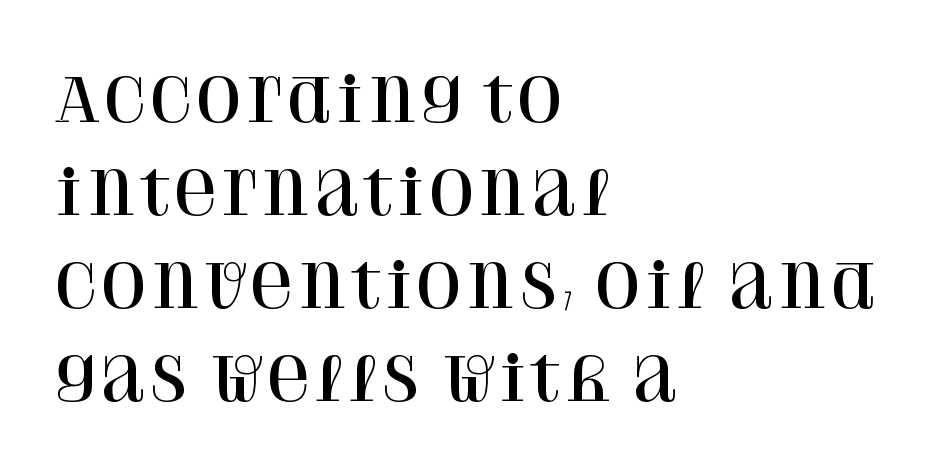
The image shows 60 px serif type, upright; set left-aligned, normal line spacing (1.55x), normal letter spacing, not underlined; high stroke contrast and a large x-height.
